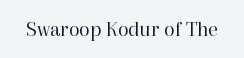
The space directly below the letters is spotless. Quick note: not italic, upright. The line texture is even and compact thanks to regular tracking. These glyphs show unthickened strokes, regular width or finer.
